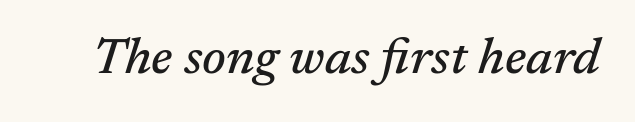
The image shows 51 px serif type, italic (leaning right); set normal letter spacing, not underlined; medium stroke contrast and a medium x-height.
